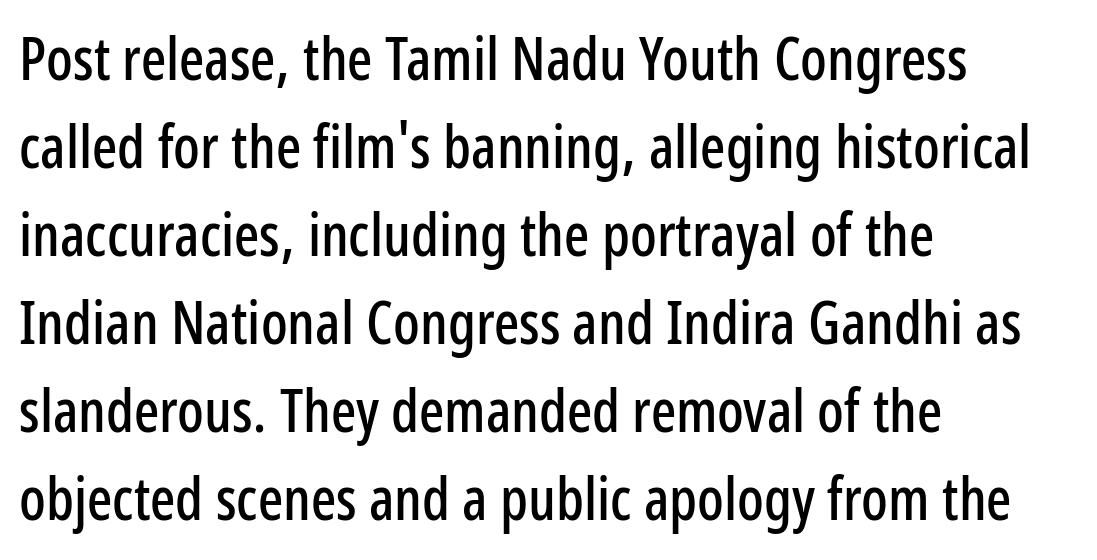
{"serif": "no", "italic": "no", "width": "condensed", "stroke_contrast": "low", "x_height": "medium", "monospaced": "no", "underline": "no", "align": "left", "line_spacing": "normal", "line_spacing_ratio": 1.49, "letter_spacing": "normal", "letter_spacing_em": 0.0, "glyph_px": 59}
